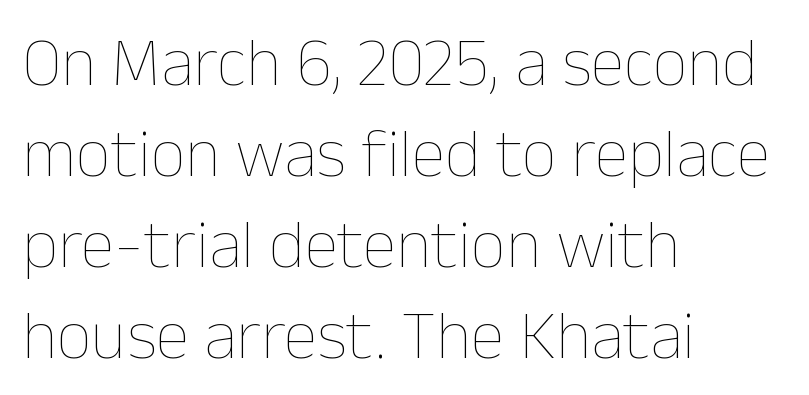
Posture: upright roman. These lines are rendered in a variable-pitch font. The tracking reads as untouched default to a designer's eye. Stroke mass is kept to a normal reading level or below. Line starts are locked; line ends wander. The line-height multiplier appears to be the usual default.
